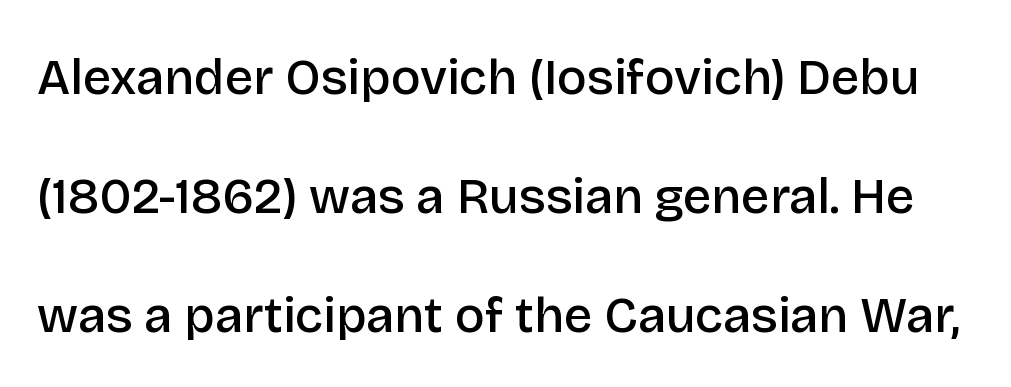
{"serif": "no", "italic": "no", "bold": "semi", "weight": "semibold", "width": "normal", "stroke_contrast": "low", "x_height": "large", "monospaced": "no", "underline": "no", "line_spacing": "loose", "line_spacing_ratio": 2.38, "letter_spacing": "normal", "letter_spacing_em": 0.0, "glyph_px": 50}
